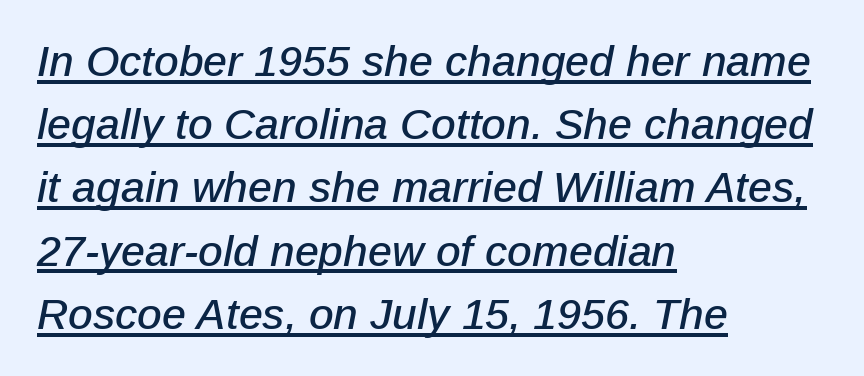
The image shows 43 px text type, italic (leaning right); set left-aligned, normal line spacing (1.47x), normal letter spacing, underlined; low stroke contrast and a medium x-height.
